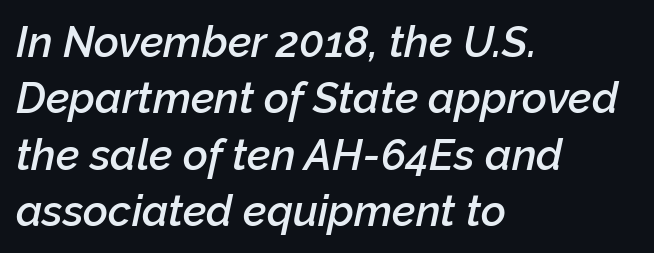
{"italic": "yes", "lean": "right", "slant_degrees": 12, "bold": "semi", "weight": "semibold", "width": "normal", "stroke_contrast": "low", "x_height": "medium", "monospaced": "no", "underline": "no", "align": "left", "line_spacing": "normal", "line_spacing_ratio": 1.31, "letter_spacing": "normal", "letter_spacing_em": 0.0, "glyph_px": 43}
